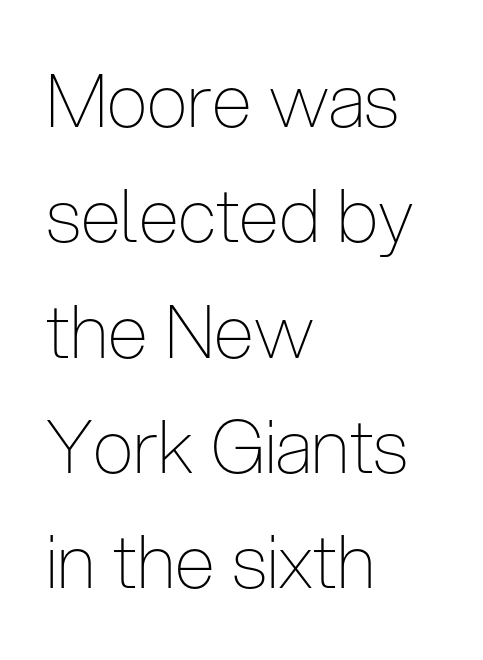
The image shows 73 px thin, condensed sans-serif type, upright; set left-aligned, normal line spacing (1.58x), normal letter spacing, not underlined; low stroke contrast and a medium x-height.
